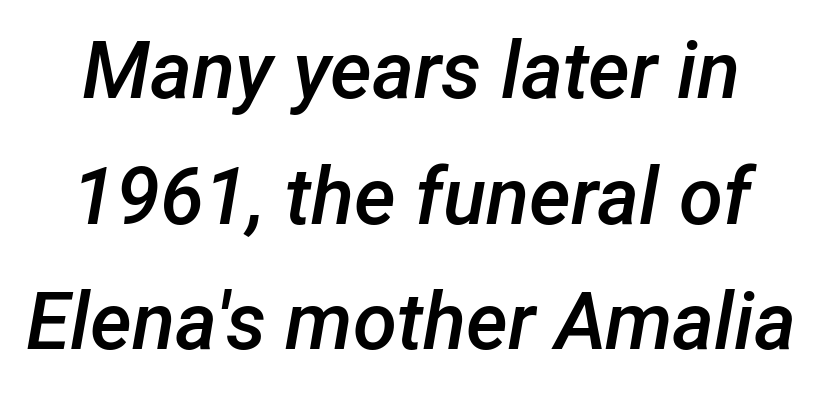
The image shows 80 px semibold type, italic (leaning right); set normal line spacing (1.57x), normal letter spacing, not underlined; low stroke contrast and a medium x-height.
